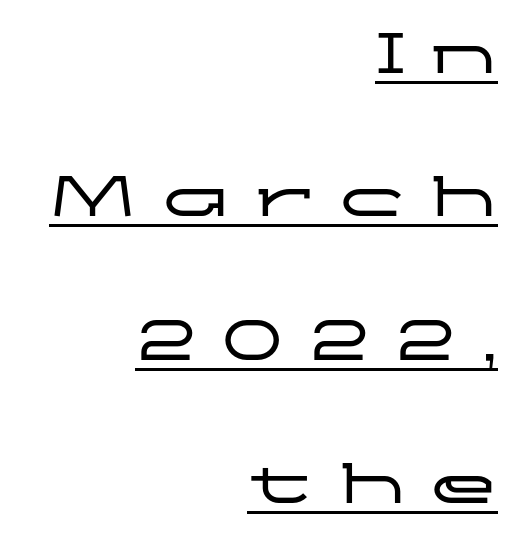
{"serif": "no", "italic": "no", "width": "wide", "stroke_contrast": "low", "x_height": "medium", "monospaced": "no", "underline": "yes", "align": "right", "line_spacing": "loose", "line_spacing_ratio": 2.14, "letter_spacing": "wide", "letter_spacing_em": 0.39, "glyph_px": 67}
